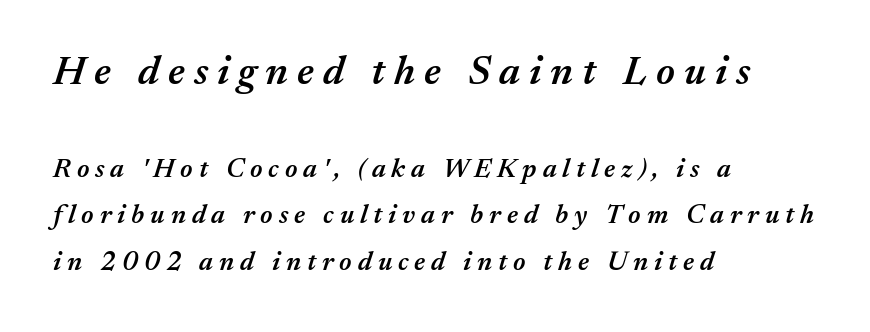
The image shows 41 px semibold type, italic (leaning right); set left-aligned, line spacing 1.73x, unusually wide letter spacing (+0.22 em), not underlined; the first (top) block is 1.52x larger; medium stroke contrast and a medium x-height.
